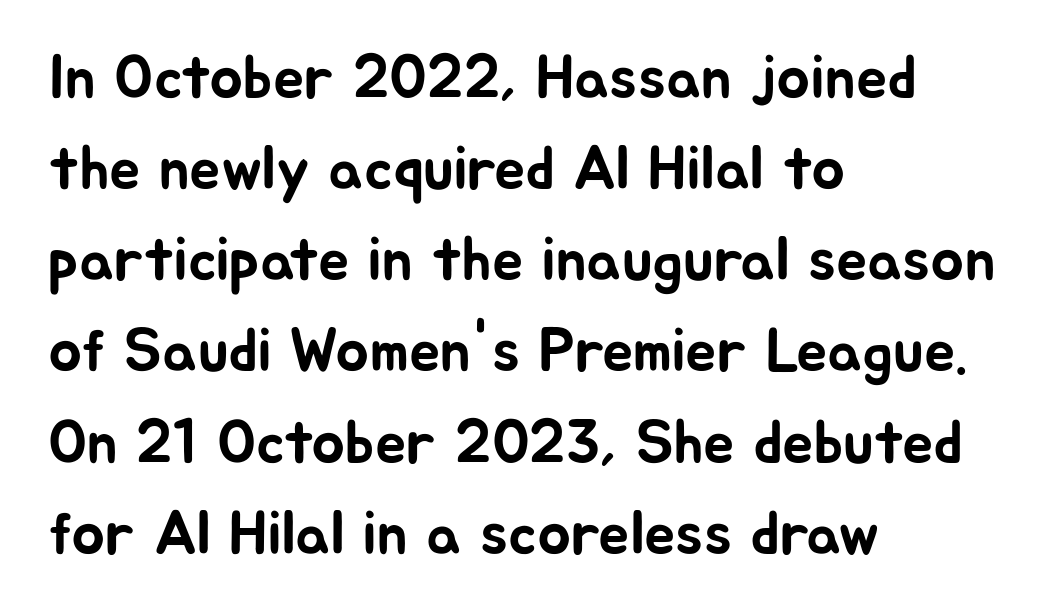
{"serif": "no", "italic": "no", "width": "normal", "stroke_contrast": "low", "x_height": "medium", "monospaced": "no", "underline": "no", "align": "left", "line_spacing": "normal", "line_spacing_ratio": 1.47, "letter_spacing": "normal", "letter_spacing_em": 0.0, "glyph_px": 62}
